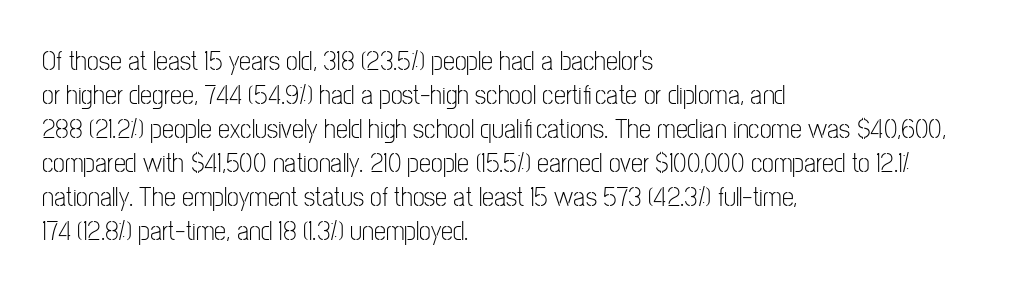
Vertically, the passage feels balanced, rows spaced as you'd expect. The strip under each line holds only bare page. Weight: in the light-to-regular range. Glyph-to-glyph distance matches everyday printed text.
